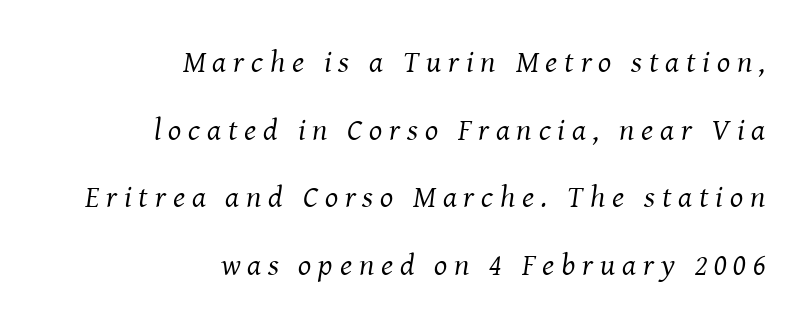
The image shows 31 px regular-weight serif type, italic (leaning right); set right-aligned, loose line spacing (2.18x), unusually wide letter spacing (+0.22 em), not underlined; medium stroke contrast and a medium x-height.
